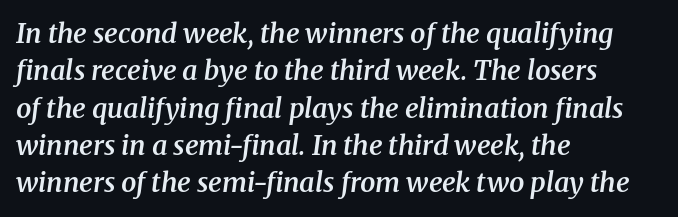
Honestly, the letter spacing is just normal — you wouldn't notice it. Rows of type keep a routine distance in the vertical direction. Glance below the letters and you will spot only blank space. Emphasis by weight is partial: semibold.
